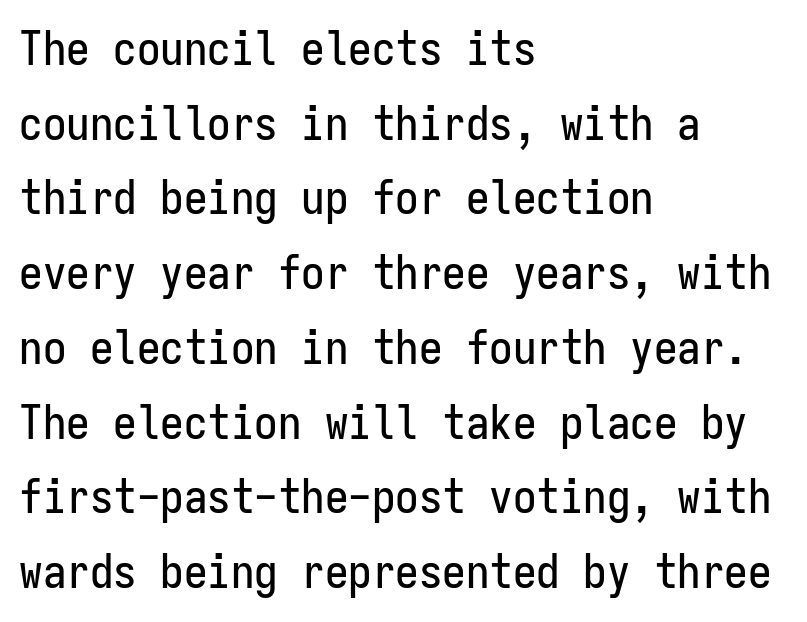
{"serif": "no", "italic": "no", "width": "condensed", "stroke_contrast": "low", "x_height": "medium", "monospaced": "yes", "underline": "no", "align": "left", "line_spacing": "normal", "line_spacing_ratio": 1.59, "letter_spacing": "normal", "letter_spacing_em": 0.0, "glyph_px": 47}
